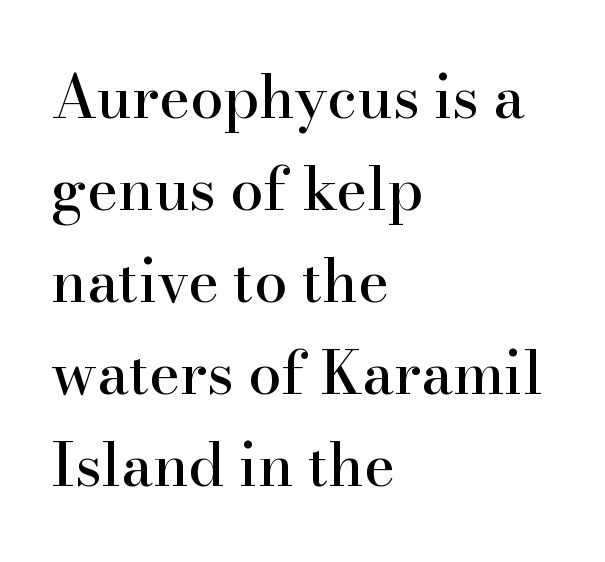
Glance below the letters and you will spot only blank space. Interline gaps are of average width in this sample. Students, note that the glyphs here touch the page at normal intervals. In terms of letterform style, serifs are clearly present. Quick note: not italic, upright.
